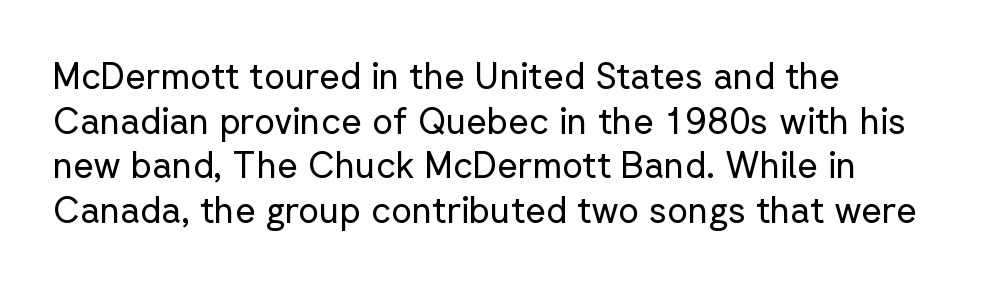
Observe the absence of serifs on each vertical stroke in this sample. The tracking reads as untouched default to a designer's eye. Each stroke keeps to a modest, everyday thickness or less. These lines stack with their left ends in a neat column. Unlike italic type, these characters show no tilt at all.
